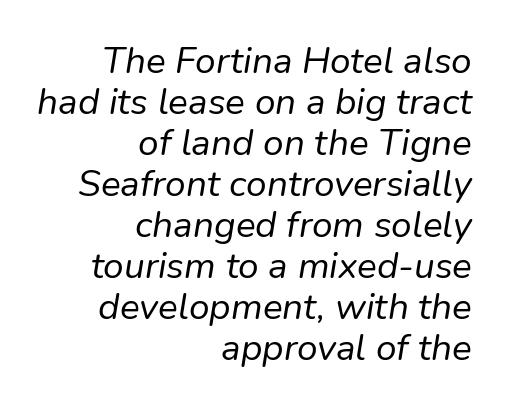
{"italic": "yes", "lean": "right", "slant_degrees": 9, "bold": "no", "weight": "regular", "width": "normal", "stroke_contrast": "low", "x_height": "medium", "monospaced": "no", "underline": "no", "align": "right", "line_spacing": "tight", "line_spacing_ratio": 1.11, "letter_spacing": "normal", "letter_spacing_em": 0.0, "glyph_px": 37}
